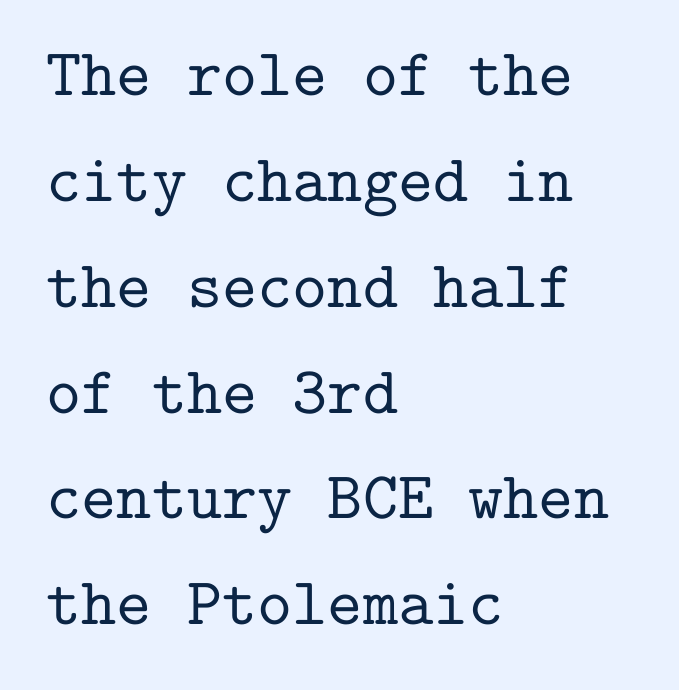
{"serif": "yes", "italic": "no", "width": "normal", "stroke_contrast": "low", "x_height": "medium", "monospaced": "yes", "underline": "no", "align": "left", "line_spacing": "normal", "line_spacing_ratio": 1.58, "letter_spacing": "normal", "letter_spacing_em": 0.0, "glyph_px": 67}
